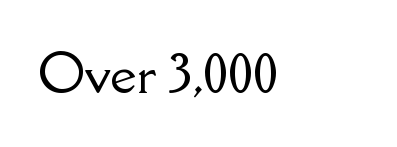
The image shows 51 px serif type, upright; set left-aligned, normal letter spacing, not underlined; low stroke contrast and a small x-height.
